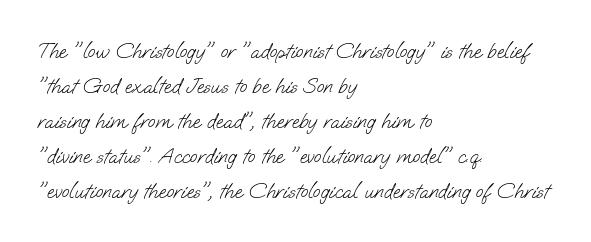
Q: Is the text bold? A: No.
Q: Is the text underlined? A: No.
Q: How is the paragraph aligned? A: Left-aligned.
Q: Is the spacing between letters normal or unusually wide? A: Normal.
Q: Is the spacing between lines tight, normal or loose? A: Normal.
